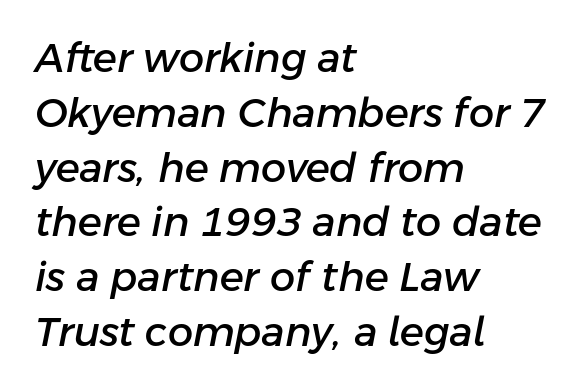
Just letters on the line, the space beneath them empty. The rendering uses natural spacing where letterforms have individual widths. Successive baselines arrive at the customary interval. Looking at the ascenders, they clearly lean. The face used here is rendered with its standard letterfit. If you drew a ruler down the left edge, every line would touch it.
